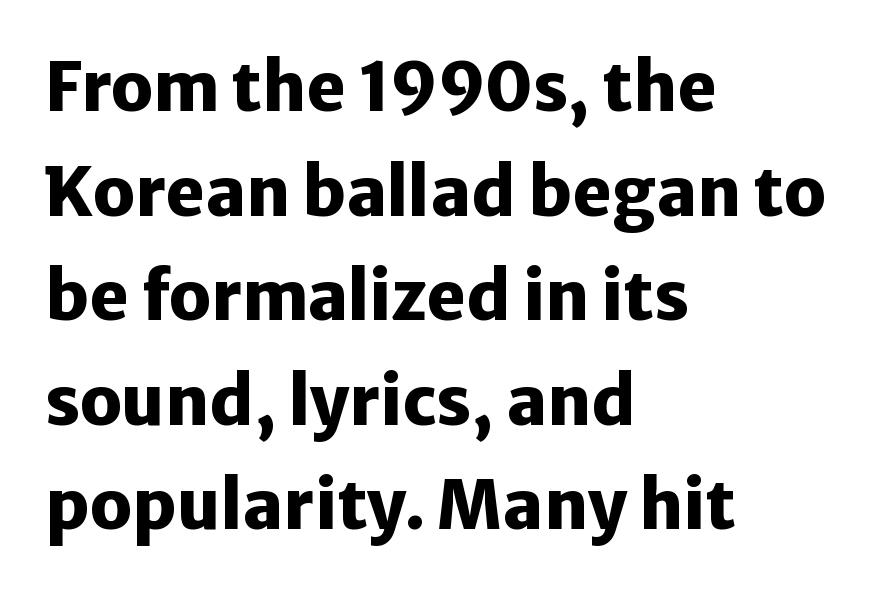
The image shows 67 px heavy sans-serif type, upright; set left-aligned, normal line spacing (1.56x), normal letter spacing, not underlined; low stroke contrast and a medium x-height.
